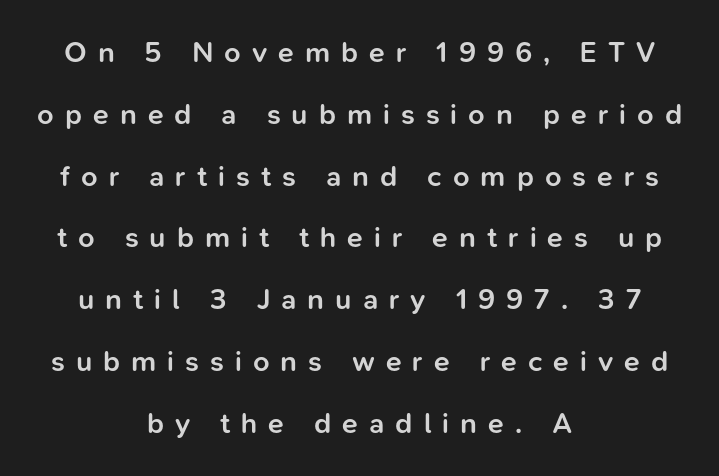
Q: Is the text bold? A: Semi-bold.
Q: Is the text italic (slanted)? A: No, it is upright.
Q: Is the typeface a serif or a sans-serif typeface? A: Sans-serif.
Q: Is the text underlined? A: No.
Q: How is the paragraph aligned? A: Centered.
Q: Is the spacing between letters normal or unusually wide? A: Unusually wide.
Q: Is the spacing between lines tight, normal or loose? A: Loose.
Q: Width (condensed, normal, or wide)? A: Normal.
Q: Stroke contrast? A: Low.
Q: x-height? A: Medium.
Q: Monospaced? A: No.
